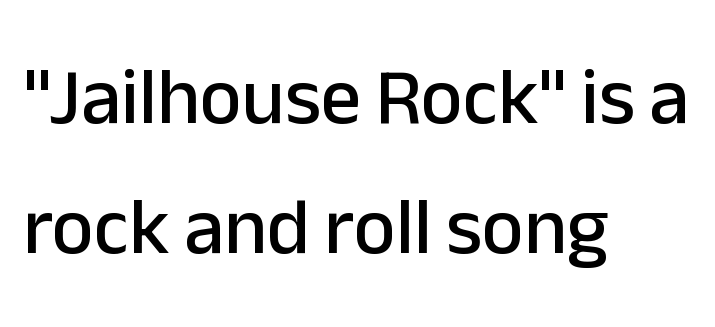
The passage shown is typed in a proportional face where columns would drift. Notice how descenders clear the ascenders below comfortably — that's standard leading. Grotesque or geometric, the face here clearly has no serifs. A clean baseline with only descenders dipping below it.
